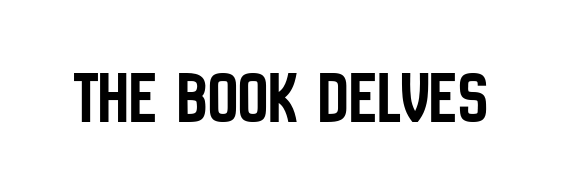
{"serif": "no", "italic": "no", "width": "condensed", "stroke_contrast": "low", "x_height": "large", "monospaced": "no", "underline": "no", "letter_spacing": "normal", "letter_spacing_em": 0.0, "glyph_px": 75}
